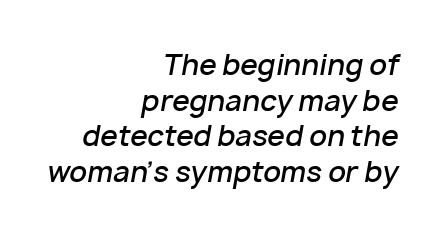
The image shows 28 px semibold type, italic (leaning right); set right-aligned, normal line spacing (1.27x), normal letter spacing, not underlined; low stroke contrast and a medium x-height.
